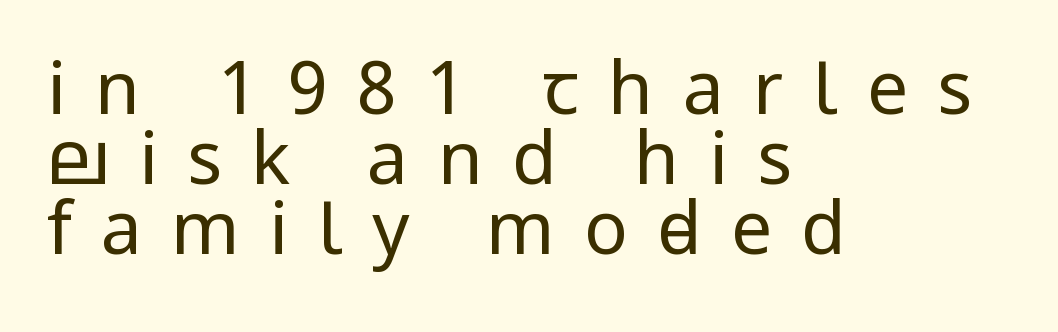
The image shows 73 px regular-weight, condensed sans-serif type, upright; set left-aligned, tight line spacing (0.96x), unusually wide letter spacing (+0.4 em), not underlined; low stroke contrast and a large x-height.
